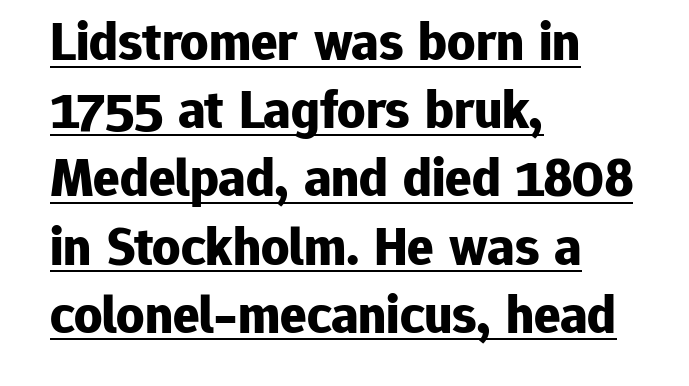
The image shows 55 px bold sans-serif type, upright; set left-aligned, line spacing 1.24x, normal letter spacing, underlined; low stroke contrast and a medium x-height.
